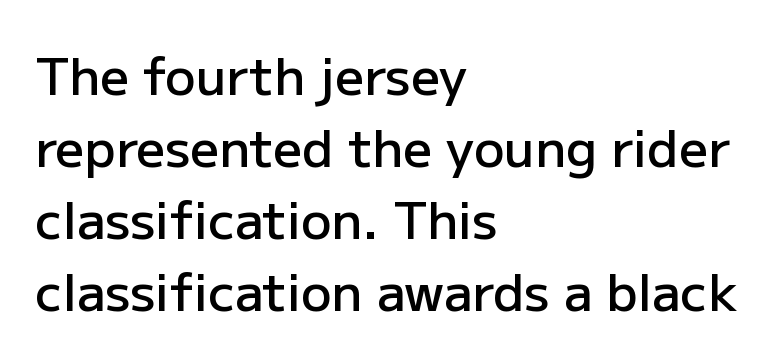
The image shows 51 px semibold sans-serif type, upright; set left-aligned, normal line spacing (1.41x), normal letter spacing, not underlined; low stroke contrast and a medium x-height.
